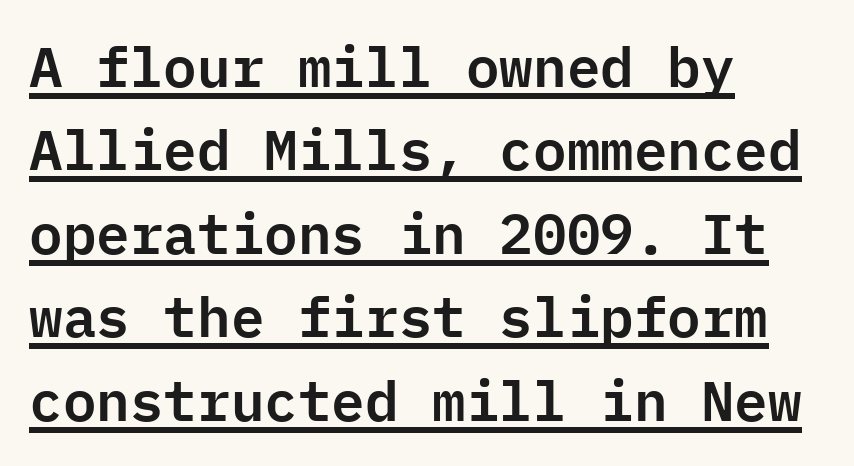
{"serif": "no", "italic": "no", "width": "normal", "stroke_contrast": "low", "x_height": "medium", "monospaced": "yes", "underline": "yes", "align": "left", "line_spacing": "normal", "line_spacing_ratio": 1.49, "letter_spacing": "normal", "letter_spacing_em": 0.0, "glyph_px": 56}
